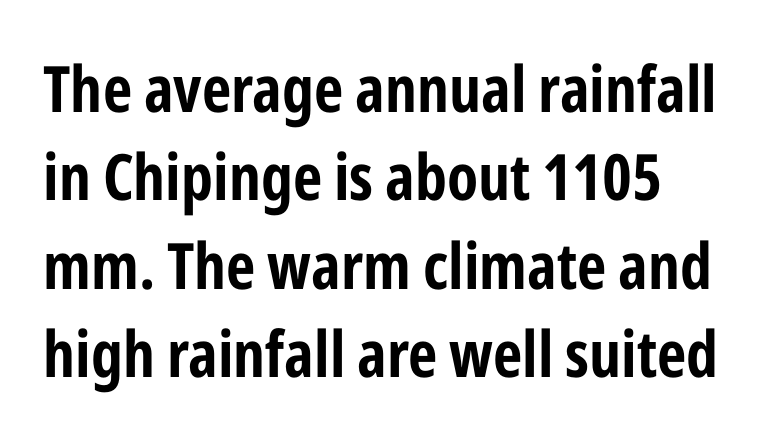
{"serif": "no", "italic": "no", "width": "condensed", "stroke_contrast": "low", "x_height": "medium", "monospaced": "no", "underline": "no", "line_spacing": "normal", "line_spacing_ratio": 1.38, "letter_spacing": "normal", "letter_spacing_em": 0.0, "glyph_px": 64}
